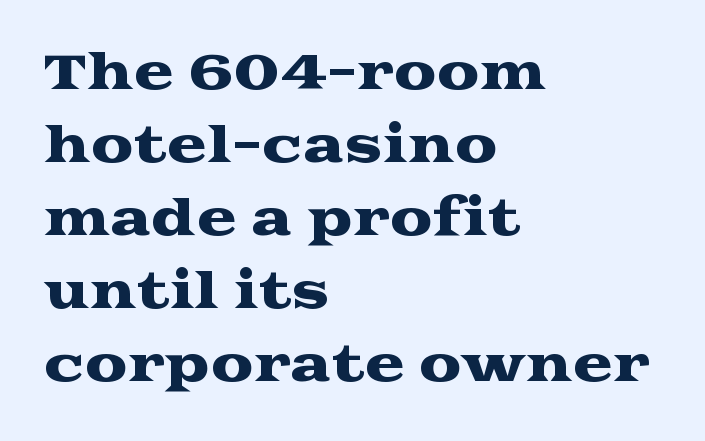
Think of a printed novel: that variable character pitch is what you see here. The letters stand upright; this is a roman face. Tracking value appears to be zero — textbook default spacing. The space directly below the letters is spotless. Notice how descenders clear the ascenders below comfortably — that's standard leading. Type style note: has serifs.
